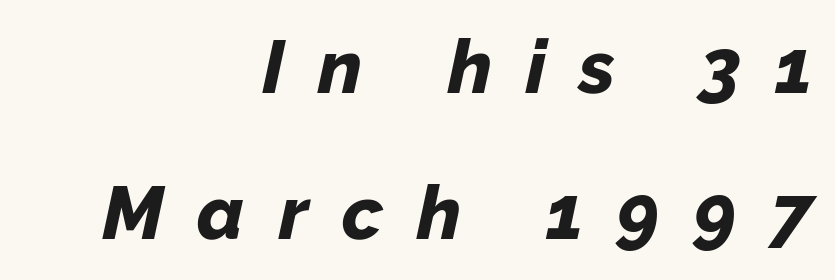
This rendering uses right alignment, leaving the left contour irregular. There is plenty of visible air inserted between adjacent glyphs. Whoever set this chose breathing room over compactness in the vertical rhythm. The space beneath each line is pristine and unruled. These lines are rendered in a variable-pitch font.
